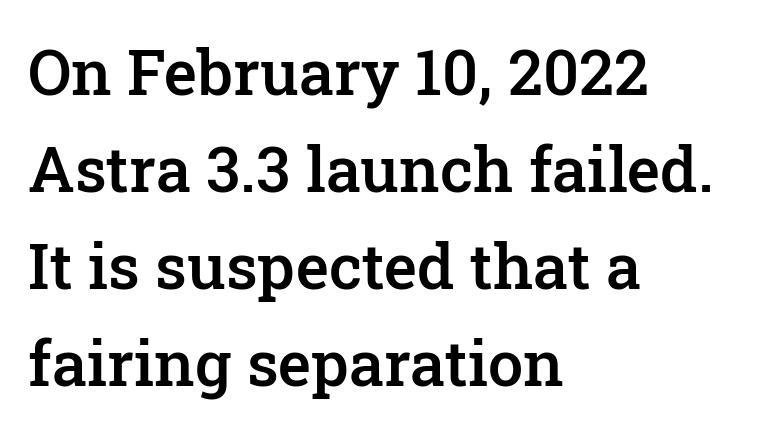
{"serif": "yes", "italic": "no", "bold": "semi", "weight": "semibold", "width": "normal", "stroke_contrast": "low", "x_height": "medium", "monospaced": "no", "underline": "no", "align": "left", "line_spacing": "normal", "line_spacing_ratio": 1.54, "letter_spacing": "normal", "letter_spacing_em": 0.0, "glyph_px": 63}
